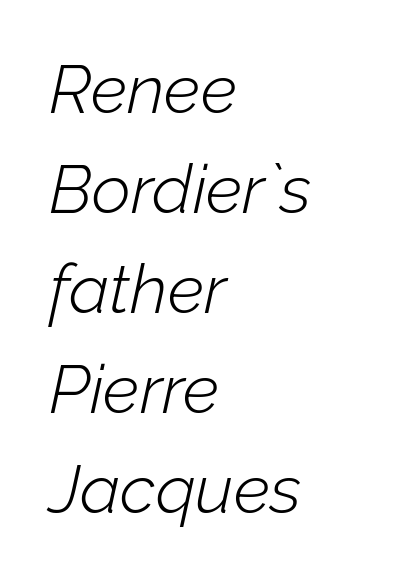
Q: Is the text bold? A: No.
Q: Is the text italic (slanted)? A: Yes, it leans right by about 12 degrees.
Q: Is the text underlined? A: No.
Q: How is the paragraph aligned? A: Left-aligned.
Q: Is the spacing between letters normal or unusually wide? A: Normal.
Q: Is the spacing between lines tight, normal or loose? A: Normal.
Q: Width (condensed, normal, or wide)? A: Normal.
Q: Stroke contrast? A: Low.
Q: x-height? A: Medium.
Q: Monospaced? A: No.
